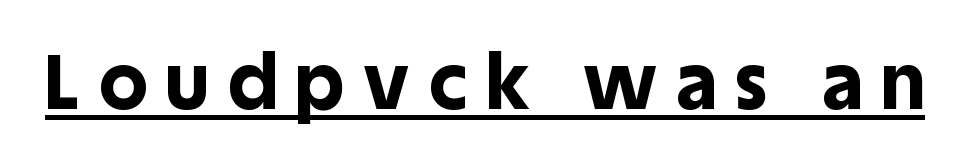
Q: Is the text bold? A: Yes.
Q: Is the text italic (slanted)? A: No, it is upright.
Q: Is the typeface a serif or a sans-serif typeface? A: Sans-serif.
Q: Is the text underlined? A: Yes.
Q: Is the spacing between letters normal or unusually wide? A: Unusually wide.
Q: Width (condensed, normal, or wide)? A: Normal.
Q: x-height? A: Large.
Q: Monospaced? A: No.
